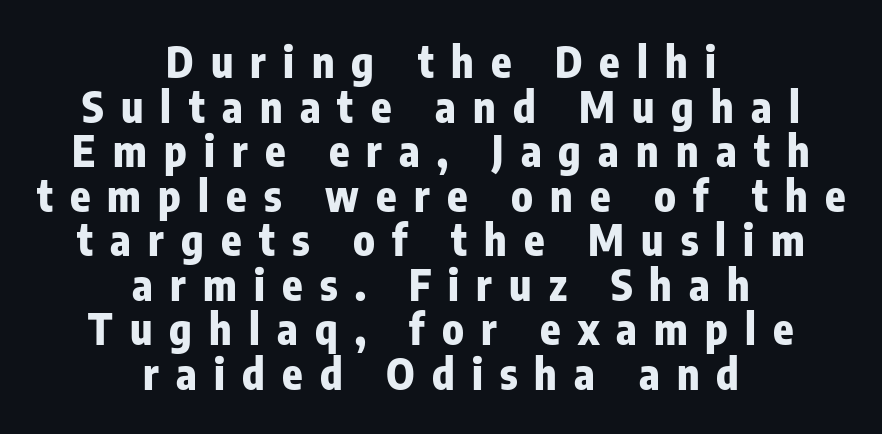
The image shows 42 px heavy, condensed sans-serif type, upright; set centered, tight line spacing (1.06x), unusually wide letter spacing (+0.41 em), not underlined; low stroke contrast and a medium x-height.
